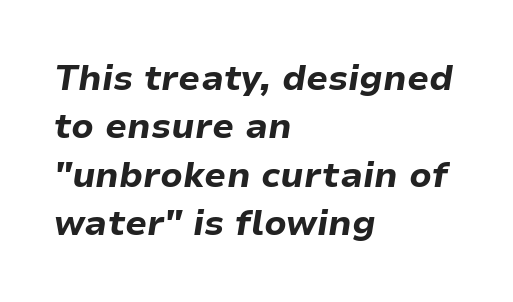
{"italic": "yes", "lean": "right", "slant_degrees": 9, "bold": "yes", "weight": "bold", "width": "normal", "stroke_contrast": "low", "x_height": "medium", "monospaced": "no", "underline": "no", "align": "left", "line_spacing": "normal", "line_spacing_ratio": 1.38, "letter_spacing": "normal", "letter_spacing_em": 0.0, "glyph_px": 35}
